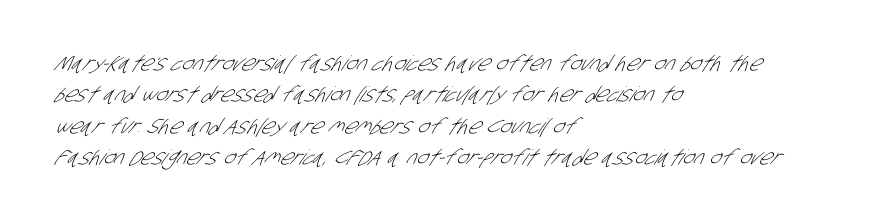
Horizontal alignment here is leftward, the default for most running prose. Inter-character spacing is left at the font's built-in metrics. The typeface has the unassuming heft of standard copy or less. Descender tails drop into unmarked territory. This sample keeps an unexceptional amount of space between lines.
